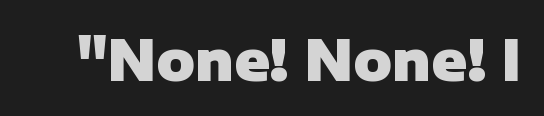
Q: Is the text bold? A: Yes.
Q: Is the text italic (slanted)? A: No, it is upright.
Q: Is the typeface a serif or a sans-serif typeface? A: Sans-serif.
Q: Is the text underlined? A: No.
Q: Is the spacing between letters normal or unusually wide? A: Normal.
Q: Width (condensed, normal, or wide)? A: Normal.
Q: Stroke contrast? A: Low.
Q: x-height? A: Medium.
Q: Monospaced? A: No.
